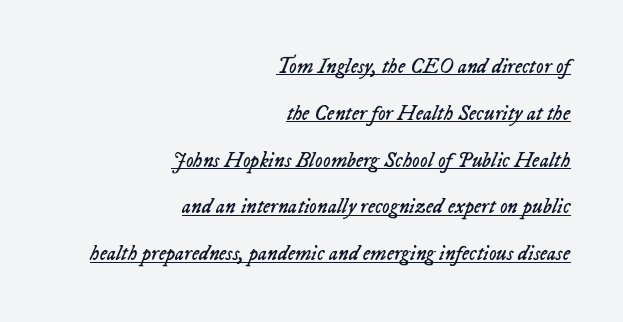
The words here are underlined. The letters are slanted; this is an italic face. The weight would be labelled regular, book, light, or lighter still. The setting favours the right margin, as signatures and pull-quotes sometimes do.
